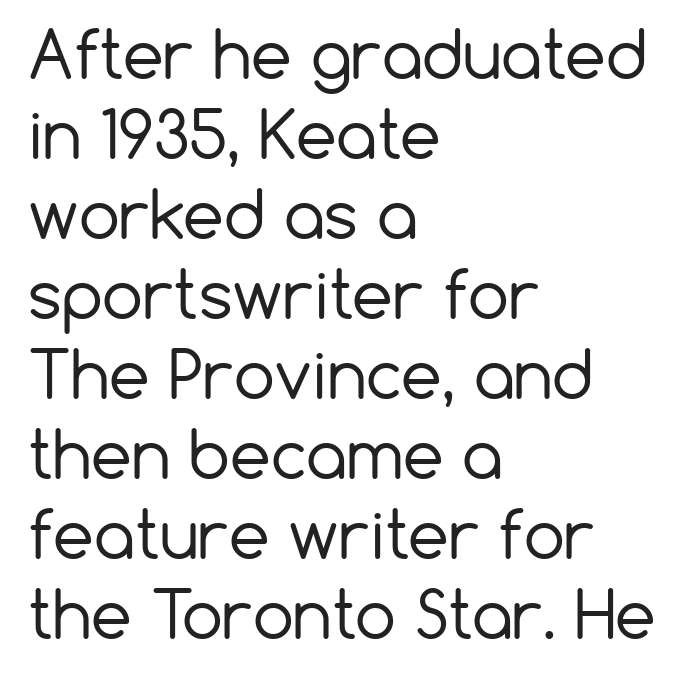
A typesetter would call this proportional, since set widths differ per character. Heaviness? Minimal to ordinary, like unemphasized prose. Characters remain perfectly vertical along every line. This sample uses plain, unmodified letter spacing. The space directly below the letters is spotless. Note: no serifs on the glyphs.
